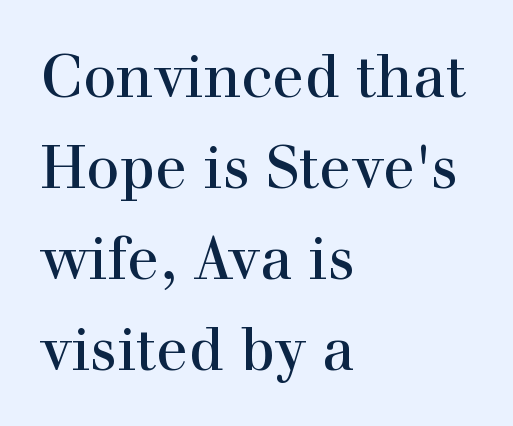
The image shows 59 px serif type, upright; set left-aligned, normal line spacing (1.54x), normal letter spacing, not underlined; a medium x-height.
